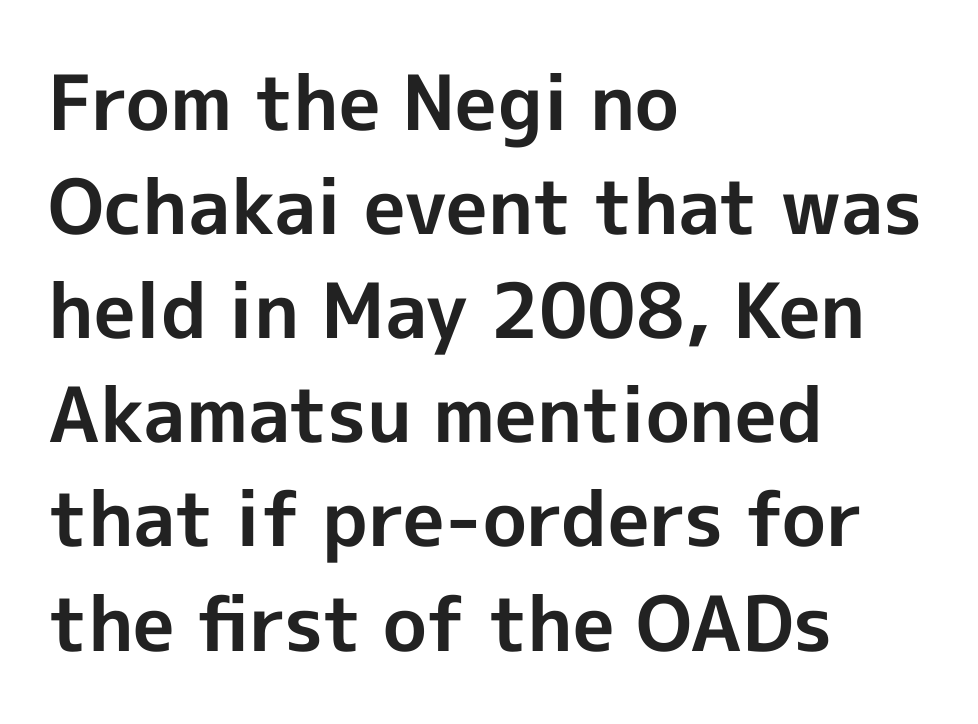
The image shows 76 px bold sans-serif type, upright; set left-aligned, normal line spacing (1.37x), normal letter spacing, not underlined; a medium x-height.
